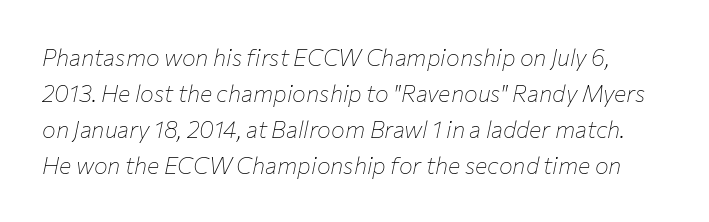
{"italic": "yes", "lean": "right", "slant_degrees": 12, "bold": "no", "underline": "no", "line_spacing": "normal", "line_spacing_ratio": 1.57, "letter_spacing": "normal", "letter_spacing_em": 0.0, "glyph_px": 23}
